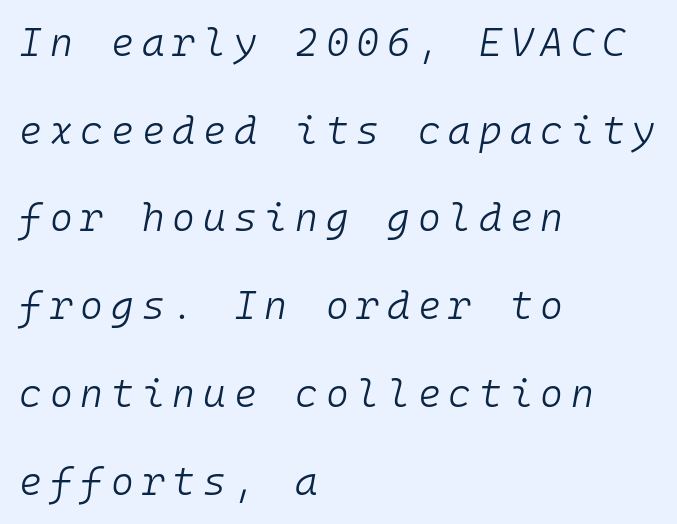
Layout note: lines flush left. Does the lettering tilt? It does — this is italic. The face used here is monospaced, like something from a code editor. This sample trades compactness for vertical openness between lines. The words here are not underlined.
